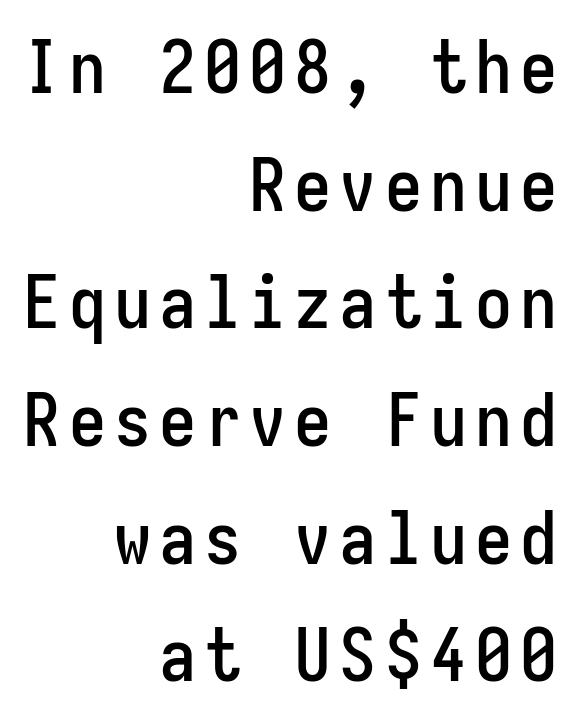
The image shows 74 px condensed sans-serif type, upright, monospaced; set right-aligned, normal line spacing (1.59x), not underlined; low stroke contrast and a medium x-height.
